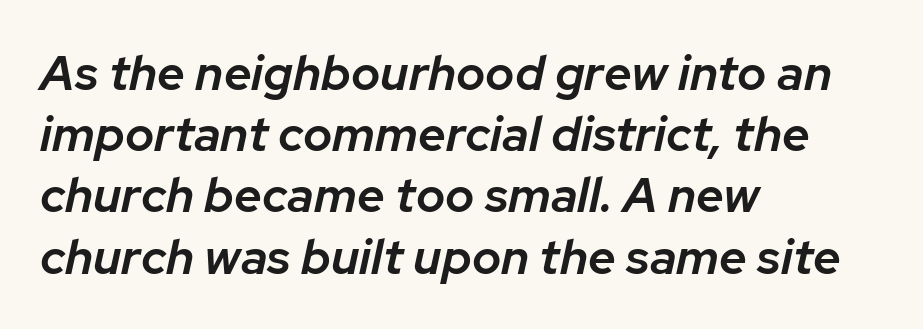
Q: Is the text bold? A: Semi-bold.
Q: Is the text italic (slanted)? A: Yes, it leans right by about 12 degrees.
Q: Is the text underlined? A: No.
Q: How is the paragraph aligned? A: Left-aligned.
Q: Is the spacing between letters normal or unusually wide? A: Normal.
Q: Is the spacing between lines tight, normal or loose? A: Normal.
Q: Width (condensed, normal, or wide)? A: Normal.
Q: Stroke contrast? A: Low.
Q: x-height? A: Medium.
Q: Monospaced? A: No.
